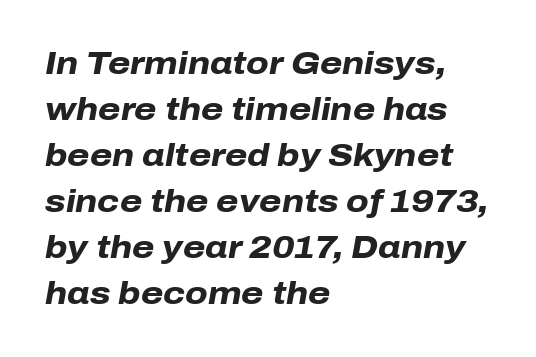
The image shows 32 px heavy type, italic (leaning right); set left-aligned, normal line spacing (1.44x), normal letter spacing, not underlined; low stroke contrast and a medium x-height.
